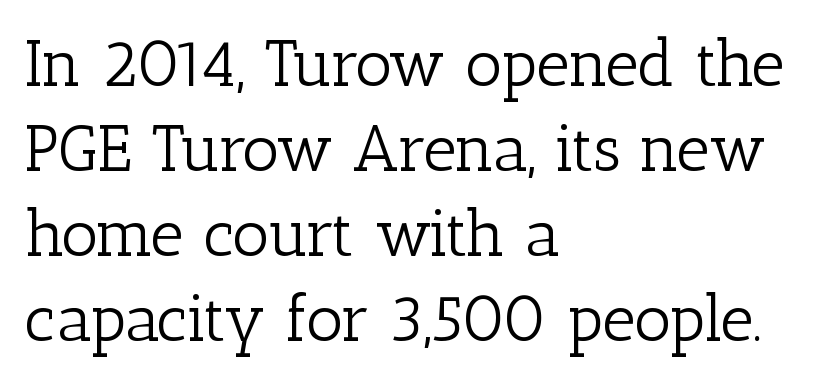
How would I describe the line gaps? Plain and ordinary. Note the varied advance widths — an 'i' is clearly narrower than an 'm'. The specimen omits any rule beneath the text block's lines. The weight tops out at a normal text grade.
